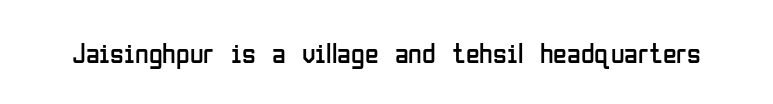
These lines are composed in type without serifs. Type without underlining. The letters advance in unequal steps, a hallmark of proportional type. Words appear dense and cohesive because spacing is normal.
